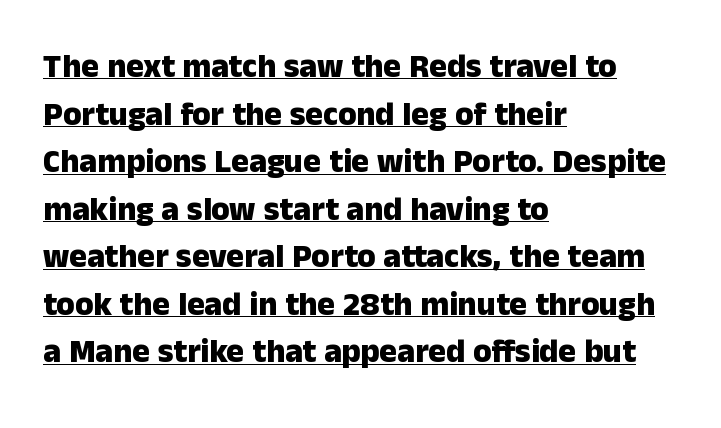
The image shows 33 px heavy sans-serif type, upright; set left-aligned, normal line spacing (1.44x), normal letter spacing, underlined; low stroke contrast and a medium x-height.
